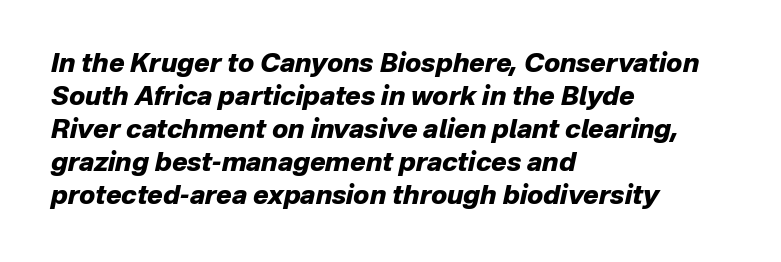
Q: Is the text bold? A: Yes.
Q: Is the text italic (slanted)? A: Yes, it leans right by about 12 degrees.
Q: Is the text underlined? A: No.
Q: How is the paragraph aligned? A: Left-aligned.
Q: Is the spacing between letters normal or unusually wide? A: Normal.
Q: Is the spacing between lines tight, normal or loose? A: Normal.
